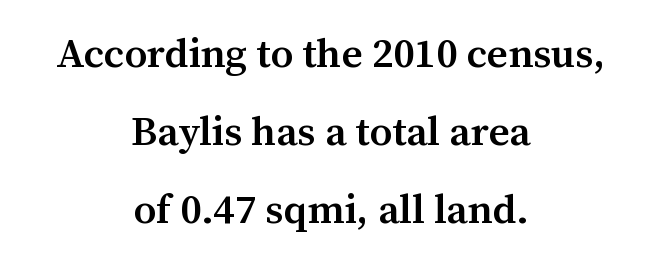
{"serif": "yes", "italic": "no", "bold": "semi", "weight": "semibold", "width": "normal", "stroke_contrast": "medium", "x_height": "medium", "monospaced": "no", "underline": "no", "align": "center", "line_spacing": "loose", "line_spacing_ratio": 1.9, "letter_spacing": "normal", "letter_spacing_em": 0.0, "glyph_px": 41}
